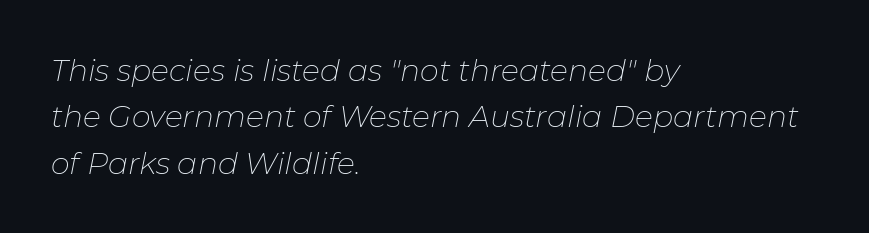
The image shows 30 px thin type, italic (leaning right); set left-aligned, normal line spacing (1.55x), normal letter spacing, not underlined; low stroke contrast and a medium x-height.
